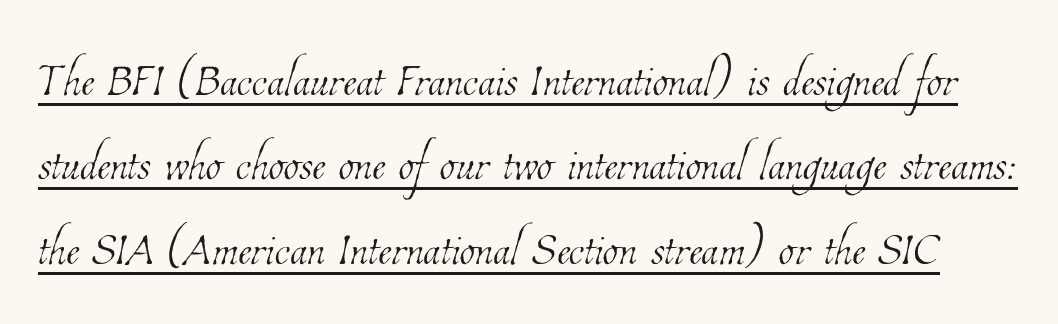
Summary of vertical rhythm: regular, with standard interline spacing. In designer terms, the underline attribute is active on this setting. You could call the tracking neutral — neither tight nor loose. Bold? No — there's no thickening of the strokes. The letters advance in unequal steps, a hallmark of proportional type.
